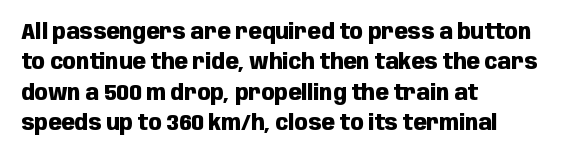
The paragraph shown leans on its left margin. The glyphs have the mass of a bold cut. How are the letters spaced? Ordinarily, with no added tracking. This sample uses an upright cut, with every glyph sitting square on the baseline.
